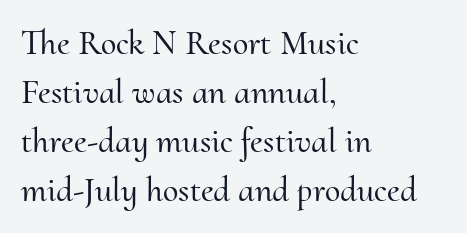
Beneath every word, the page is bare. Vertical strokes here are truly vertical. Compared with a centered layout, this one pins lines to the left instead. Rows of type keep a routine distance in the vertical direction. Each word holds together tightly as a unit, with standard inter-letter gaps.
